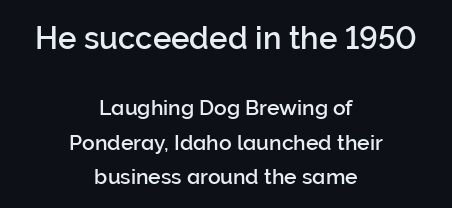
In terms of letterform style, serifs are entirely absent. Note: larger setting up top, smaller setting below. The passage shown is typed in a proportional face where columns would drift. Horizontally, the lines are justified to the midpoint only. Nobody drew a line under any word here. Every character sits straight up, as roman type does.
